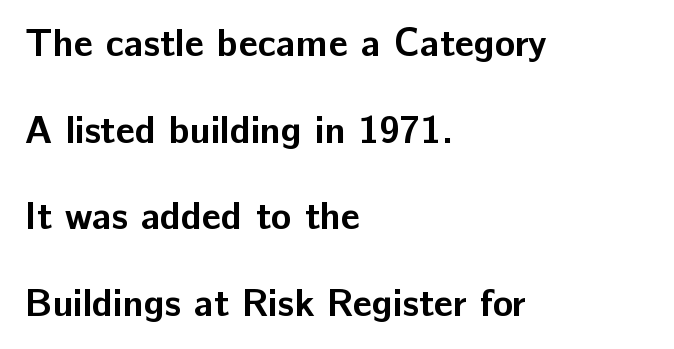
The image shows 38 px bold sans-serif type, upright; set left-aligned, loose line spacing (2.28x), normal letter spacing, not underlined; low stroke contrast and a medium x-height.
